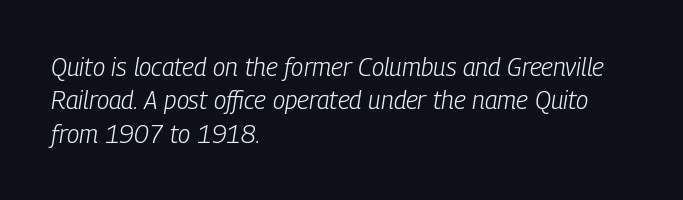
The image shows 25 px text type, italic (leaning right); set left-aligned, normal line spacing (1.34x), normal letter spacing, not underlined.
